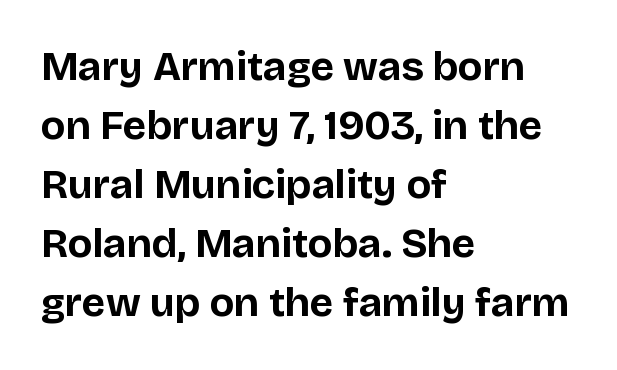
{"serif": "no", "italic": "no", "bold": "yes", "weight": "bold", "width": "normal", "stroke_contrast": "low", "x_height": "large", "monospaced": "no", "underline": "no", "align": "left", "line_spacing": "normal", "line_spacing_ratio": 1.44, "letter_spacing": "normal", "letter_spacing_em": 0.0, "glyph_px": 41}
